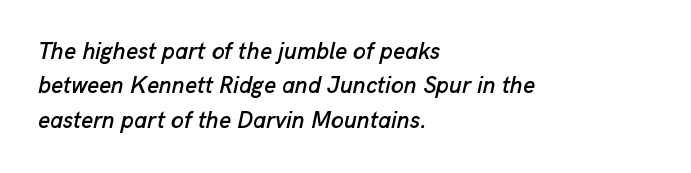
Slant detected: the letters are inclined. No word sits above an underline. Normally led — the rows are evenly, conventionally spaced. Glyph-to-glyph distance matches everyday printed text. Visually the block forms a straight wall on the left and a jagged coastline on the right.
